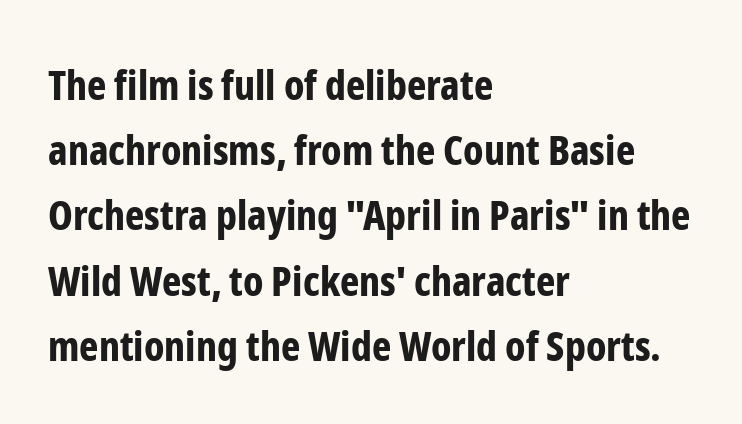
{"serif": "no", "italic": "no", "bold": "yes", "weight": "bold", "width": "condensed", "stroke_contrast": "low", "x_height": "medium", "monospaced": "no", "underline": "no", "align": "left", "line_spacing": "normal", "line_spacing_ratio": 1.59, "letter_spacing": "normal", "letter_spacing_em": 0.0, "glyph_px": 41}
